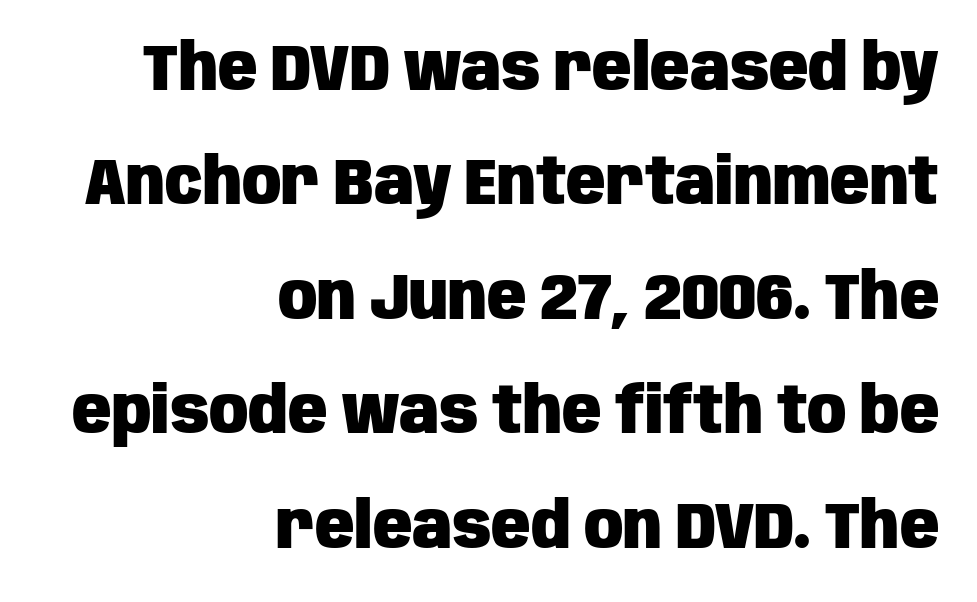
The image shows 65 px heavy, condensed sans-serif type, upright; set right-aligned, line spacing 1.76x, normal letter spacing, not underlined; low stroke contrast and a large x-height.
